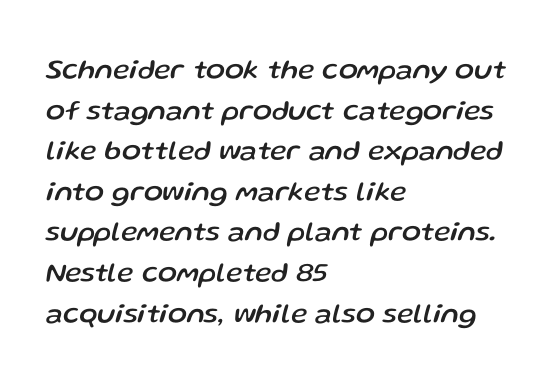
The image shows 28 px text type, italic (leaning right); set left-aligned, normal line spacing (1.45x), normal letter spacing, not underlined; low stroke contrast and a medium x-height.
